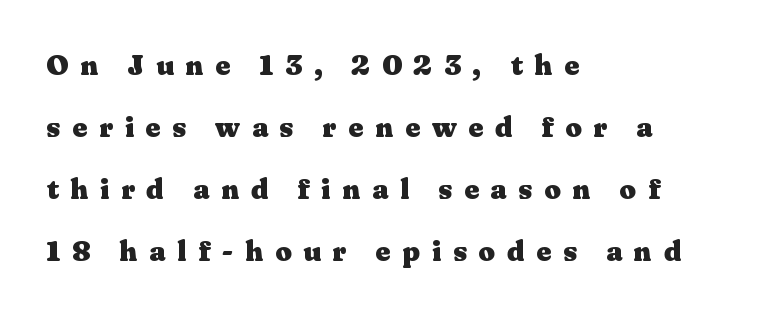
The image shows 29 px heavy, wide serif type, upright; set left-aligned, loose line spacing (2.14x), unusually wide letter spacing (+0.4 em), not underlined; medium stroke contrast and a medium x-height.
